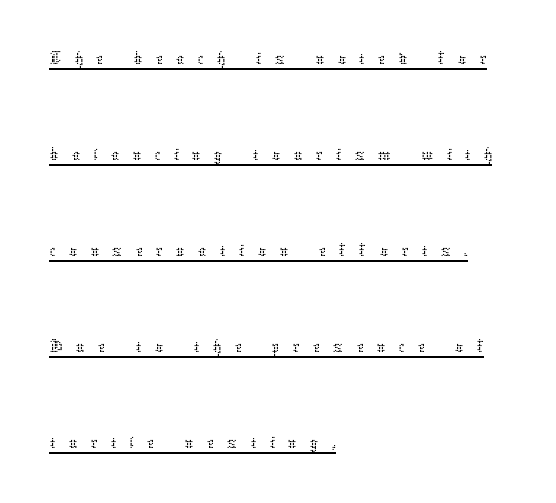
{"italic": "no", "bold": "no", "weight": "thin", "width": "normal", "stroke_contrast": "low", "x_height": "medium", "monospaced": "no", "underline": "yes", "align": "left", "line_spacing": "loose", "line_spacing_ratio": 2.4, "letter_spacing": "wide", "letter_spacing_em": 0.33, "glyph_px": 40}
